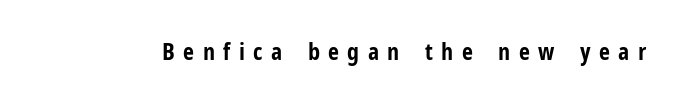
{"italic": "no", "bold": "yes", "underline": "no", "letter_spacing": "wide", "letter_spacing_em": 0.35, "glyph_px": 24}
